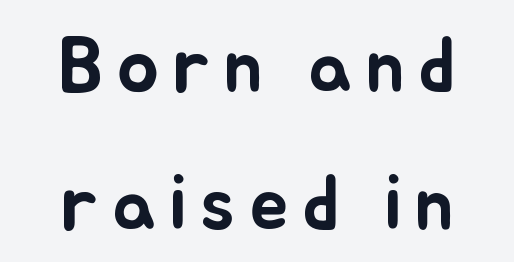
The image shows 78 px text type, upright; set centered, line spacing 1.77x, not underlined; low stroke contrast and a small x-height.
